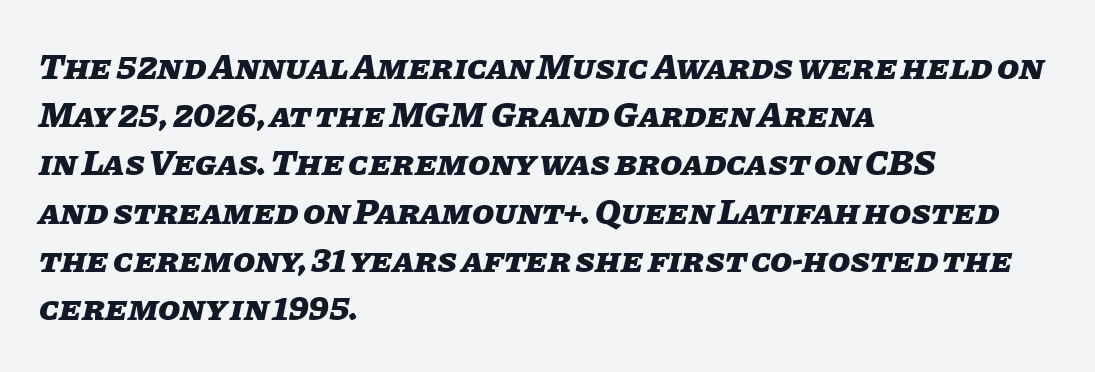
The image shows 36 px heavy type, italic (leaning right); set left-aligned, normal line spacing (1.34x), normal letter spacing, not underlined; low stroke contrast and a large x-height.
